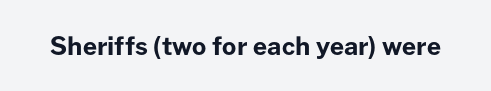
Underlining? Definitely not there. Strong, thick strokes mark this as bold type. This sample uses an upright cut, with every glyph sitting square on the baseline. A typesetter would call this zero additional tracking.
